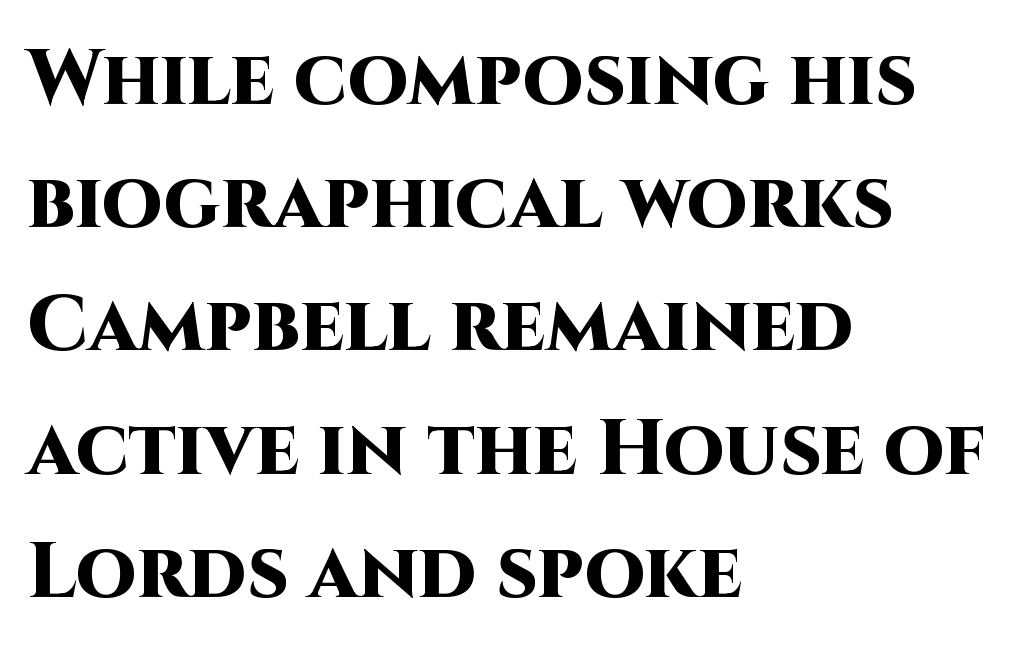
The image shows 78 px heavy sans-serif type, upright; set left-aligned, normal line spacing (1.58x), normal letter spacing, not underlined; high stroke contrast and a large x-height.
